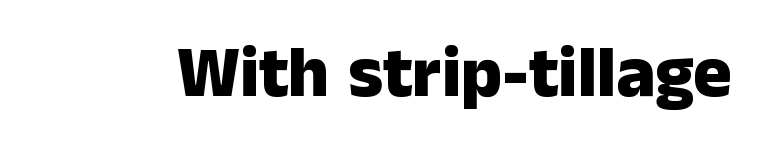
Every stem runs plumb, perpendicular to the baseline. The strip under each line holds only bare page. Proportional: the letters do not fall into vertical columns. This rendering employs a face without finishing strokes, i.e., a sans-serif. Is the type bold? Yes — the strokes are clearly thick and heavy.
